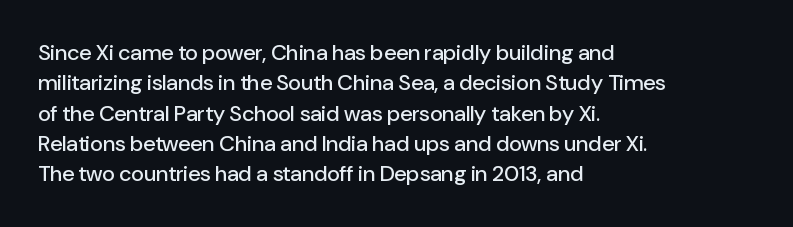
Q: Is the text italic (slanted)? A: No, it is upright.
Q: Is the text underlined? A: No.
Q: How is the paragraph aligned? A: Left-aligned.
Q: Is the spacing between letters normal or unusually wide? A: Normal.
Q: Is the spacing between lines tight, normal or loose? A: Normal.
